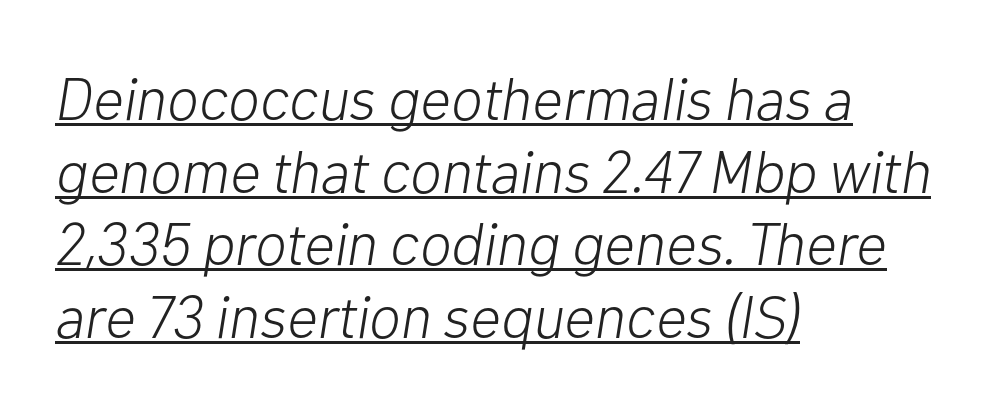
The image shows 60 px light type, italic (leaning right); set left-aligned, line spacing 1.21x, normal letter spacing, underlined; low stroke contrast and a medium x-height.
